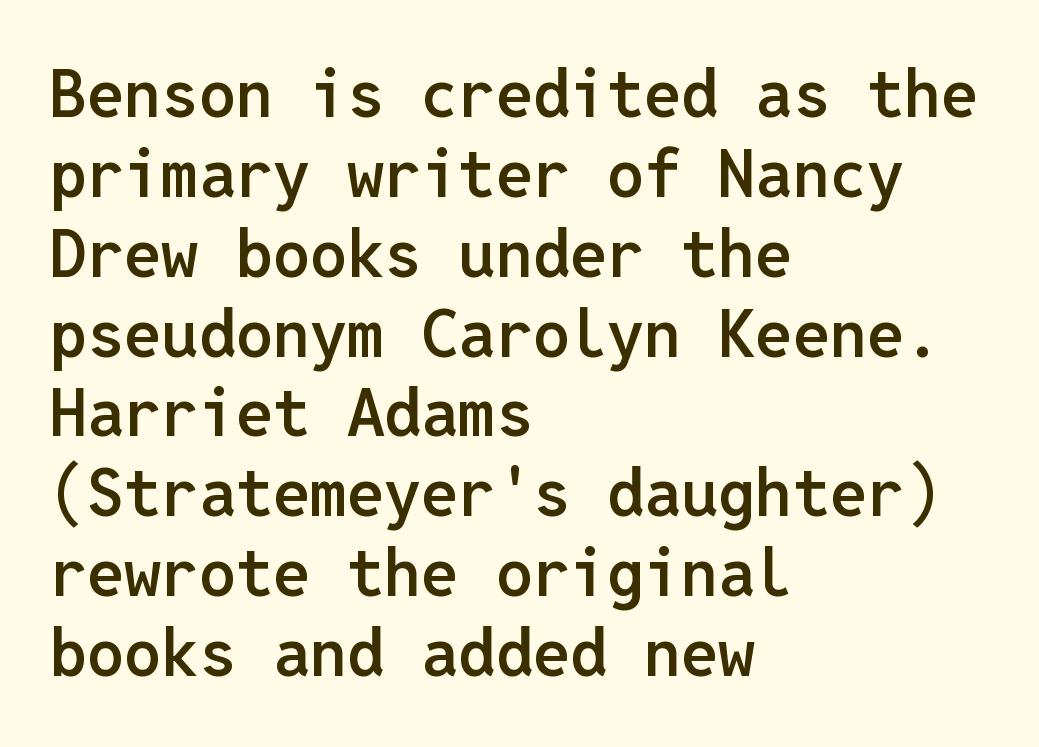
The image shows 66 px semibold sans-serif type, upright, monospaced; set left-aligned, line spacing 1.21x, normal letter spacing, not underlined; low stroke contrast and a medium x-height.
